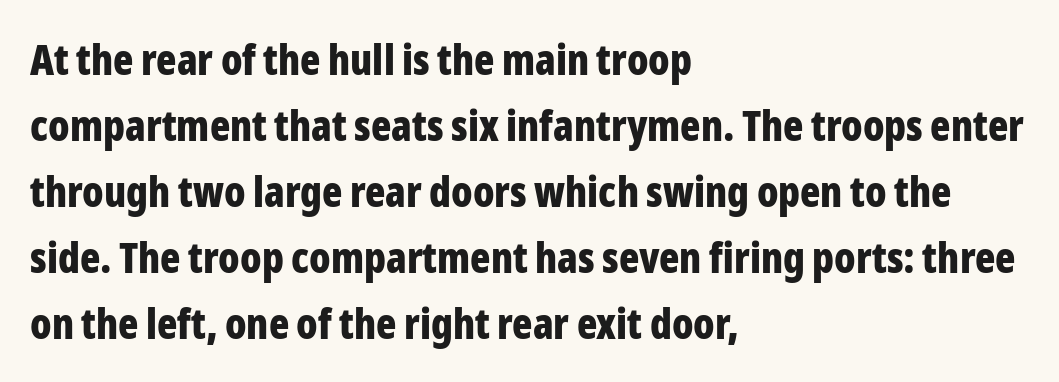
{"serif": "no", "italic": "no", "bold": "yes", "weight": "bold", "width": "condensed", "stroke_contrast": "low", "x_height": "medium", "monospaced": "no", "underline": "no", "align": "left", "line_spacing": "normal", "line_spacing_ratio": 1.57, "letter_spacing": "normal", "letter_spacing_em": 0.0, "glyph_px": 42}
